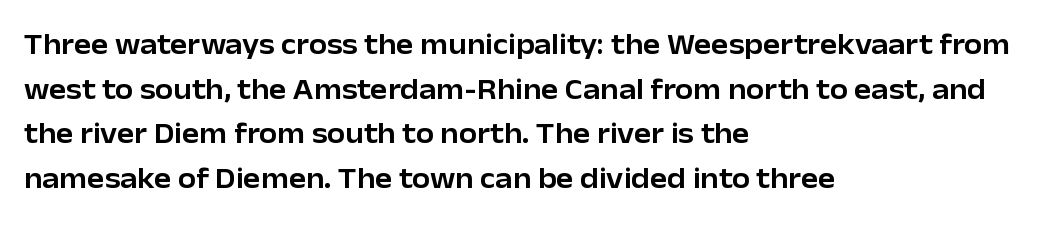
The image shows 29 px sans-serif type, upright; set left-aligned, normal line spacing (1.54x), normal letter spacing, not underlined; low stroke contrast and a medium x-height.
